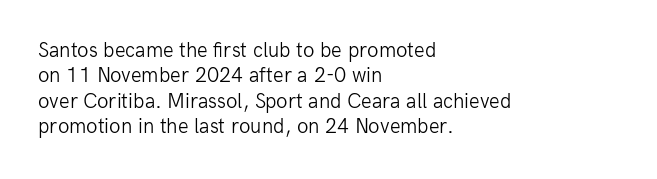
Q: Is the text bold? A: No.
Q: Is the text italic (slanted)? A: No, it is upright.
Q: Is the text underlined? A: No.
Q: How is the paragraph aligned? A: Left-aligned.
Q: Is the spacing between letters normal or unusually wide? A: Normal.
